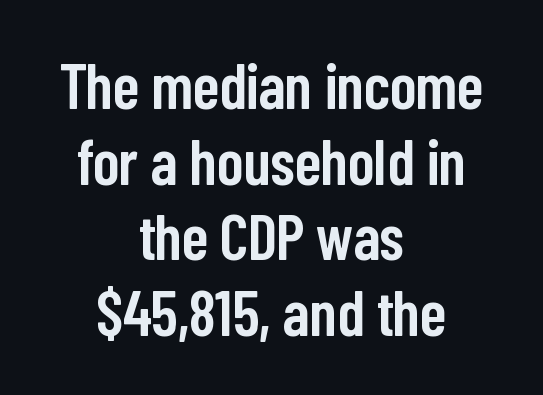
These lines carry some extra weight — a demibold, not a full bold. Does the type have serifs? No, each stem ends abruptly. Each line is balanced around a shared central axis. A typesetter would call this proportional, since set widths differ per character.
